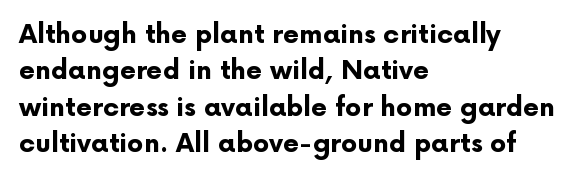
Characters remain perfectly vertical along every line. The passage is arranged the way most books set body copy — flush left. These lines sit exactly where default settings would place them. Nobody touched the tracking dial on this one. Descender tails drop into unmarked territory. Is the type bold? Yes — the strokes are clearly thick and heavy.
